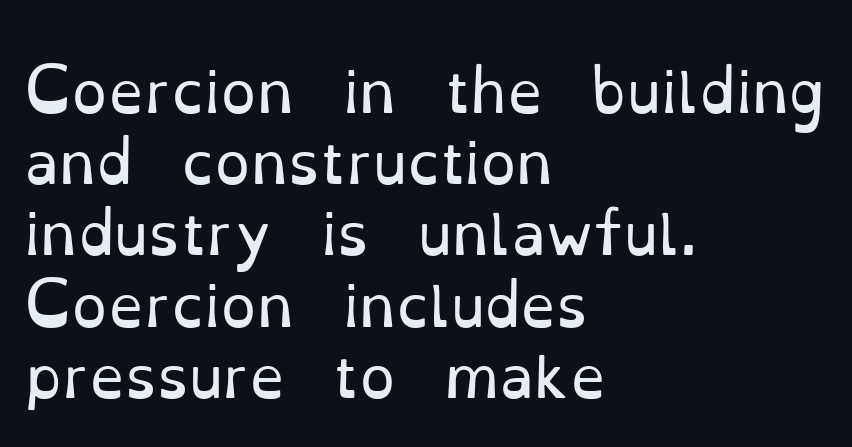
{"serif": "yes", "italic": "no", "bold": "no", "weight": "regular", "width": "normal", "stroke_contrast": "low", "x_height": "small", "monospaced": "no", "underline": "no", "align": "left", "line_spacing": "normal", "line_spacing_ratio": 1.25, "letter_spacing": "normal", "letter_spacing_em": 0.0, "glyph_px": 57}
